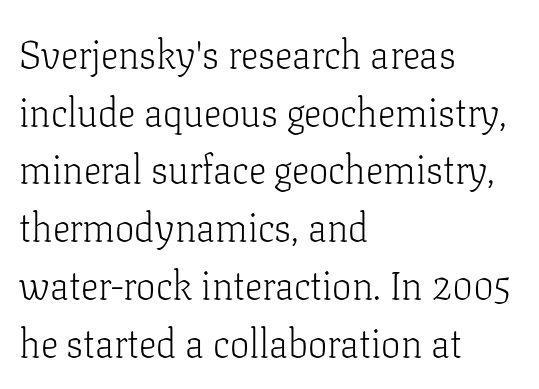
{"serif": "yes", "italic": "no", "bold": "no", "weight": "light", "width": "normal", "stroke_contrast": "low", "x_height": "medium", "monospaced": "no", "underline": "no", "align": "left", "line_spacing": "normal", "line_spacing_ratio": 1.48, "letter_spacing": "normal", "letter_spacing_em": 0.0, "glyph_px": 39}
